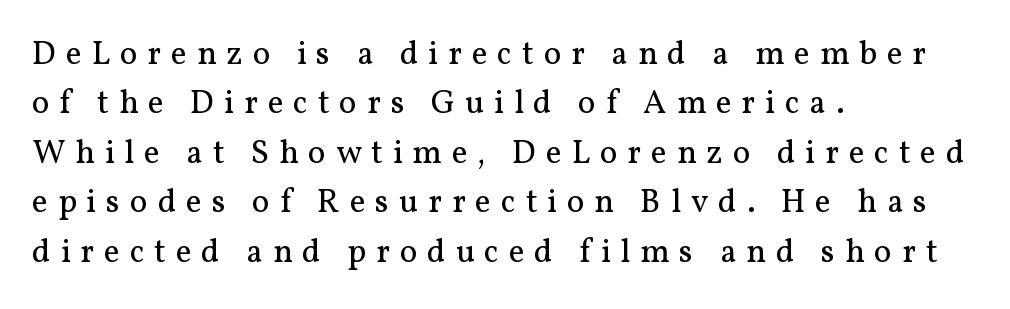
Q: Is the text bold? A: No.
Q: Is the text italic (slanted)? A: No, it is upright.
Q: Is the typeface a serif or a sans-serif typeface? A: Serif.
Q: Is the text underlined? A: No.
Q: How is the paragraph aligned? A: Left-aligned.
Q: Is the spacing between letters normal or unusually wide? A: Unusually wide.
Q: Is the spacing between lines tight, normal or loose? A: Normal.
Q: Width (condensed, normal, or wide)? A: Normal.
Q: Stroke contrast? A: Medium.
Q: x-height? A: Medium.
Q: Monospaced? A: No.
